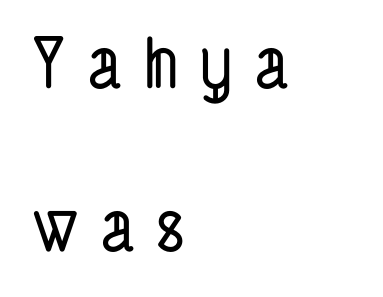
Rule under the text: the space is simply empty. Honestly, the rows look like they've been pulled way apart. A typesetter would call this heavily tracked-out type. Proportional: the letters do not fall into vertical columns. What kind of face is this? One without serifs — a sans. One-word summary of the alignment: left.
